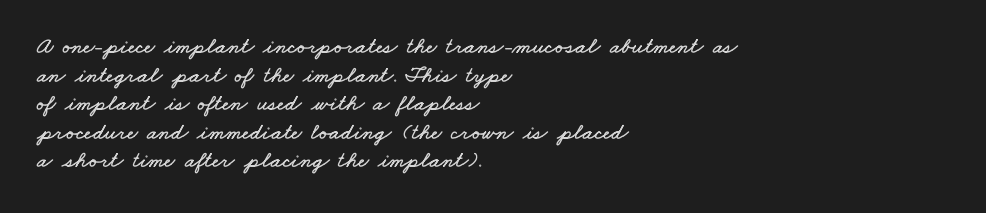
The image shows 23 px text type; set left-aligned, line spacing 1.24x, normal letter spacing, not underlined.
